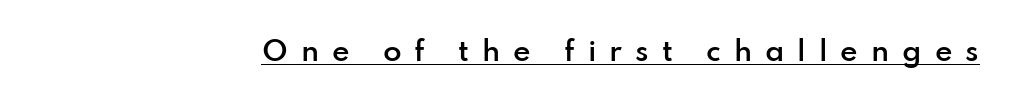
Q: Is the text bold? A: Semi-bold.
Q: Is the text italic (slanted)? A: No, it is upright.
Q: Is the text underlined? A: Yes.
Q: Is the spacing between letters normal or unusually wide? A: Unusually wide.
